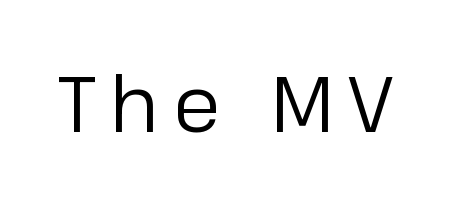
Is this a heavy cut? Hardly; it is regular or lighter. Unlike a traditional serif, this face leaves its strokes unadorned. The string is rendered with underlining switched off. You could not count columns in this text — the font is proportionally spaced. Style check: upright.
